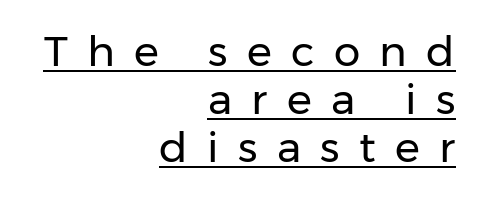
Q: Is the text bold? A: No.
Q: Is the text italic (slanted)? A: No, it is upright.
Q: Is the typeface a serif or a sans-serif typeface? A: Sans-serif.
Q: Is the text underlined? A: Yes.
Q: How is the paragraph aligned? A: Right-aligned.
Q: Is the spacing between letters normal or unusually wide? A: Unusually wide.
Q: Is the spacing between lines tight, normal or loose? A: Tight.
Q: Width (condensed, normal, or wide)? A: Normal.
Q: Stroke contrast? A: Low.
Q: x-height? A: Medium.
Q: Monospaced? A: No.
